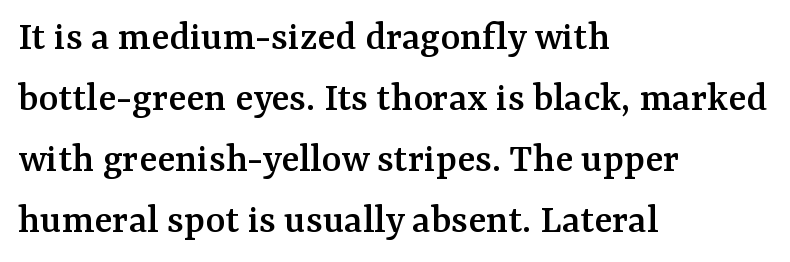
What stands out about the letter spacing? Nothing — it is the standard amount. The lines are quadded left. Each row of text sits above clean, open space. A roman cut, with each character standing at attention. Character widths vary here, with narrow letters taking less room than wide ones.
